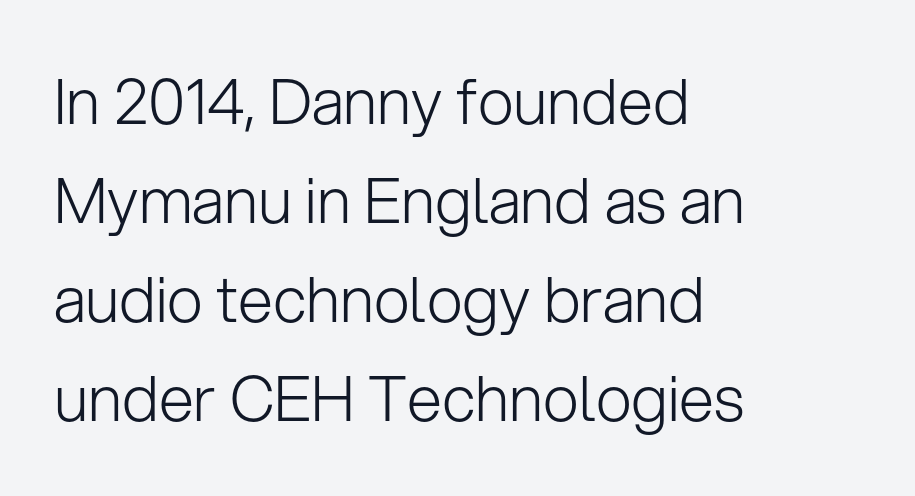
{"serif": "no", "italic": "no", "bold": "no", "weight": "light", "width": "normal", "stroke_contrast": "low", "x_height": "medium", "monospaced": "no", "underline": "no", "align": "left", "line_spacing": "normal", "line_spacing_ratio": 1.57, "letter_spacing": "normal", "letter_spacing_em": 0.0, "glyph_px": 63}
